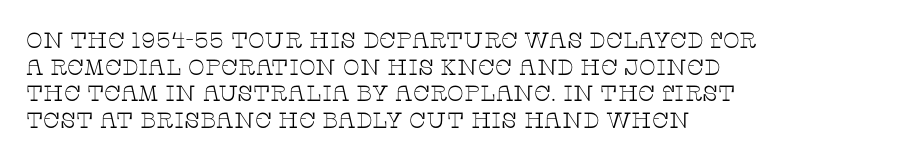
The image shows 22 px text type, upright; set left-aligned, line spacing 1.21x, normal letter spacing, not underlined.
